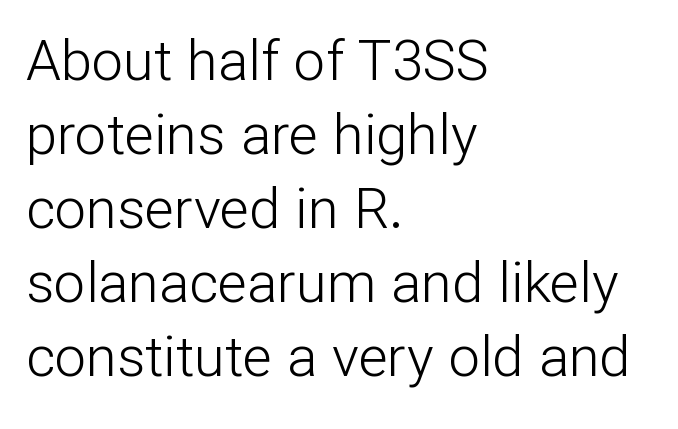
{"serif": "no", "italic": "no", "bold": "no", "weight": "light", "width": "normal", "stroke_contrast": "low", "x_height": "medium", "monospaced": "no", "underline": "no", "align": "left", "line_spacing": "normal", "line_spacing_ratio": 1.32, "letter_spacing": "normal", "letter_spacing_em": 0.0, "glyph_px": 56}
